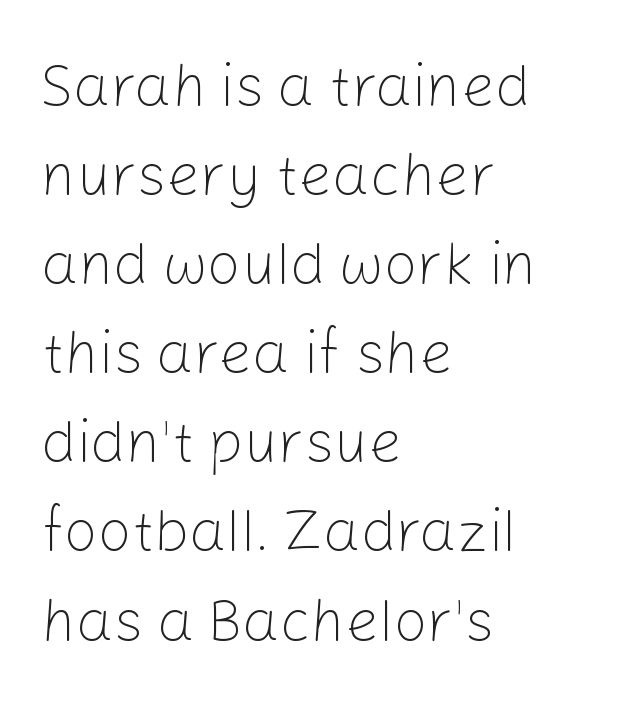
Posture: straight, roman, zero tilt. Just letters on the line, the space beneath them empty. Does extra space separate the letters? No, they use regular spacing. This sample is left-justified, so line endings fall wherever the words run out. Vertical stems look standard width or narrower in stroke.
